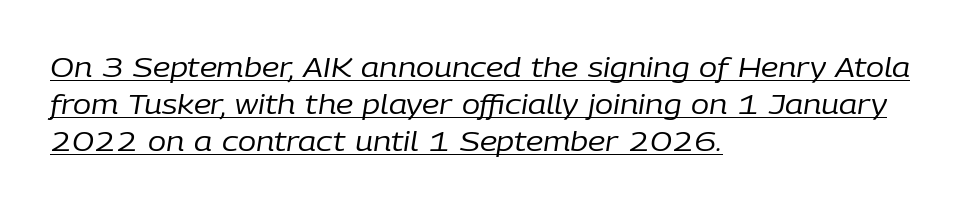
{"italic": "yes", "lean": "right", "slant_degrees": 9, "bold": "no", "underline": "yes", "align": "left", "line_spacing": "normal", "line_spacing_ratio": 1.37, "letter_spacing": "normal", "letter_spacing_em": 0.0, "glyph_px": 27}
